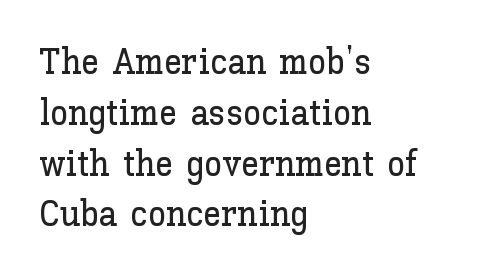
The image shows 36 px text type, upright; set left-aligned, normal line spacing (1.41x), normal letter spacing, not underlined; low stroke contrast and a medium x-height.
